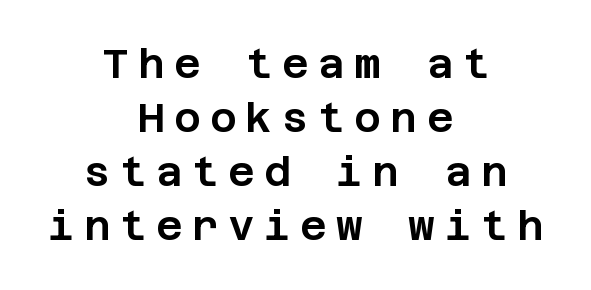
The image shows 41 px sans-serif type, upright; set centered, normal line spacing (1.32x), unusually wide letter spacing (+0.23 em), not underlined; low stroke contrast and a large x-height.
